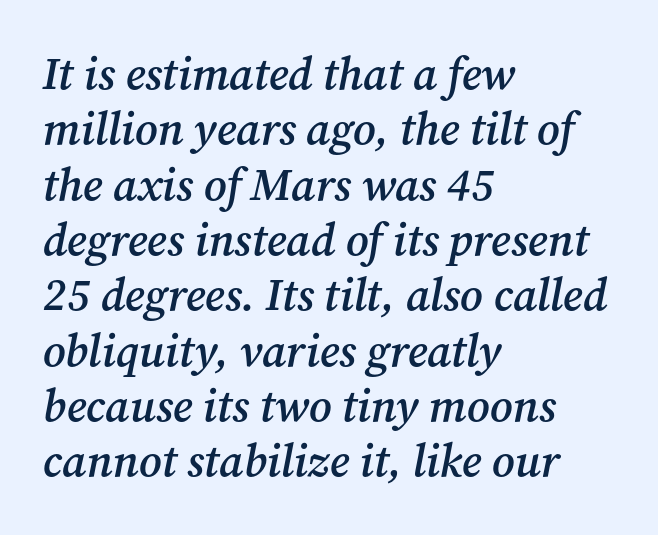
Q: Is the text bold? A: Semi-bold.
Q: Is the text italic (slanted)? A: Yes, it leans right by about 12 degrees.
Q: Is the typeface a serif or a sans-serif typeface? A: Serif.
Q: Is the text underlined? A: No.
Q: How is the paragraph aligned? A: Left-aligned.
Q: Is the spacing between letters normal or unusually wide? A: Normal.
Q: Width (condensed, normal, or wide)? A: Normal.
Q: Stroke contrast? A: Medium.
Q: x-height? A: Medium.
Q: Monospaced? A: No.
